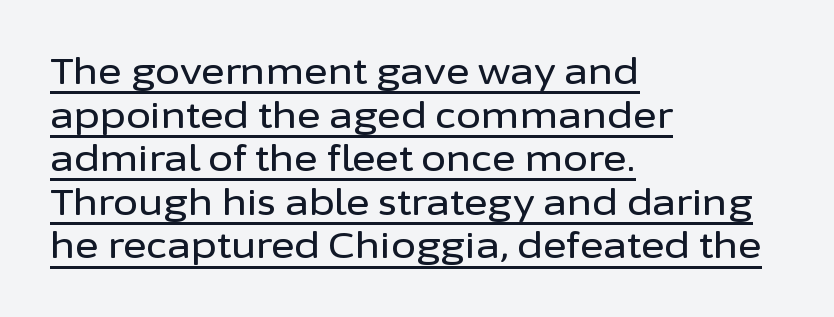
Between one letter and the next there's only the usual sliver of space. No italicization has been applied; the sample stays upright. This rendering features underlined lettering. Left-aligned paragraph, ragged on the right. Do the characters align in a grid? No, the font is proportional. Does the type have serifs? No, each stem ends abruptly.
